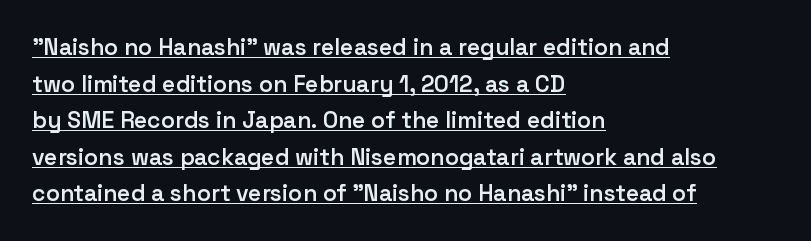
{"italic": "no", "bold": "semi", "underline": "yes", "align": "left", "line_spacing": "normal", "line_spacing_ratio": 1.59, "letter_spacing": "normal", "letter_spacing_em": 0.0, "glyph_px": 23}
